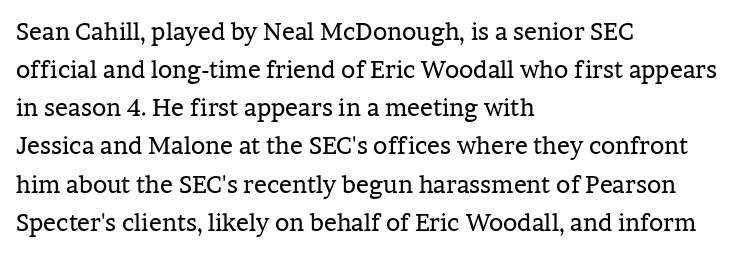
Q: Is the text bold? A: No.
Q: Is the text italic (slanted)? A: No, it is upright.
Q: Is the text underlined? A: No.
Q: How is the paragraph aligned? A: Left-aligned.
Q: Is the spacing between letters normal or unusually wide? A: Normal.
Q: Is the spacing between lines tight, normal or loose? A: Normal.
